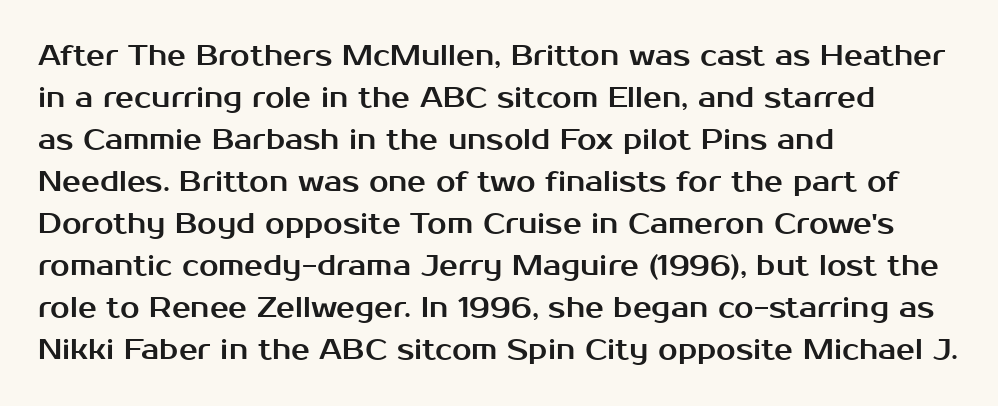
The image shows 28 px sans-serif type, upright; set left-aligned, normal line spacing (1.5x), normal letter spacing, not underlined; medium stroke contrast and a medium x-height.
